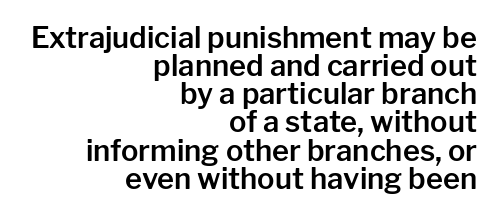
{"serif": "no", "italic": "no", "width": "normal", "stroke_contrast": "low", "x_height": "medium", "monospaced": "no", "underline": "no", "align": "right", "line_spacing": "tight", "line_spacing_ratio": 0.97, "letter_spacing": "normal", "letter_spacing_em": 0.0, "glyph_px": 29}
